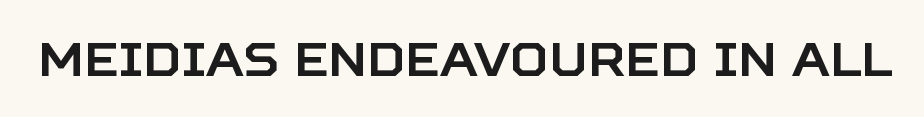
The image shows 47 px sans-serif type, upright; set normal letter spacing, not underlined; low stroke contrast and a large x-height.
